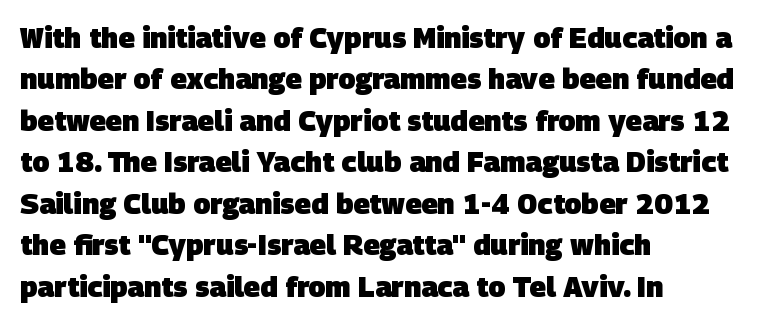
The image shows 28 px heavy sans-serif type; set left-aligned, normal line spacing (1.48x), normal letter spacing, not underlined; low stroke contrast and a large x-height.
